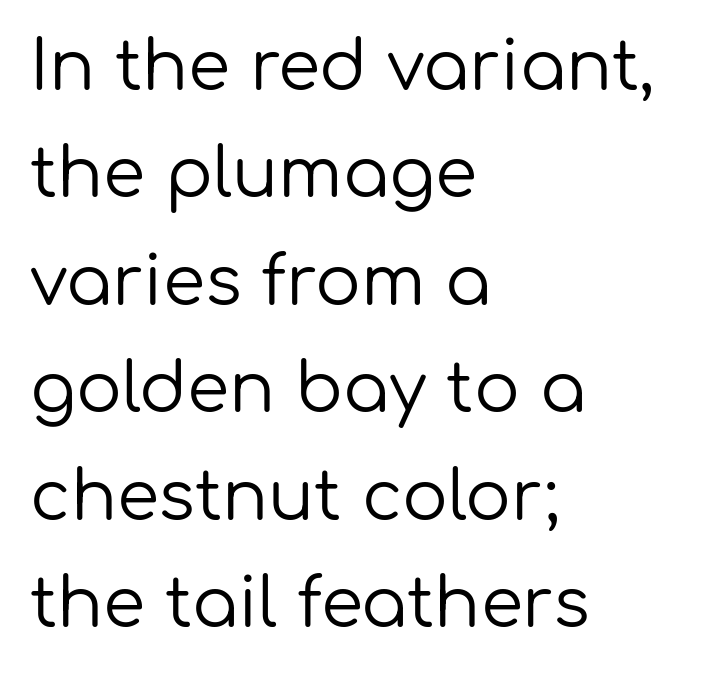
Q: Is the text bold? A: No.
Q: Is the text italic (slanted)? A: No, it is upright.
Q: Is the typeface a serif or a sans-serif typeface? A: Sans-serif.
Q: Is the text underlined? A: No.
Q: How is the paragraph aligned? A: Left-aligned.
Q: Is the spacing between letters normal or unusually wide? A: Normal.
Q: Is the spacing between lines tight, normal or loose? A: Normal.
Q: Width (condensed, normal, or wide)? A: Normal.
Q: Stroke contrast? A: Low.
Q: x-height? A: Medium.
Q: Monospaced? A: No.
